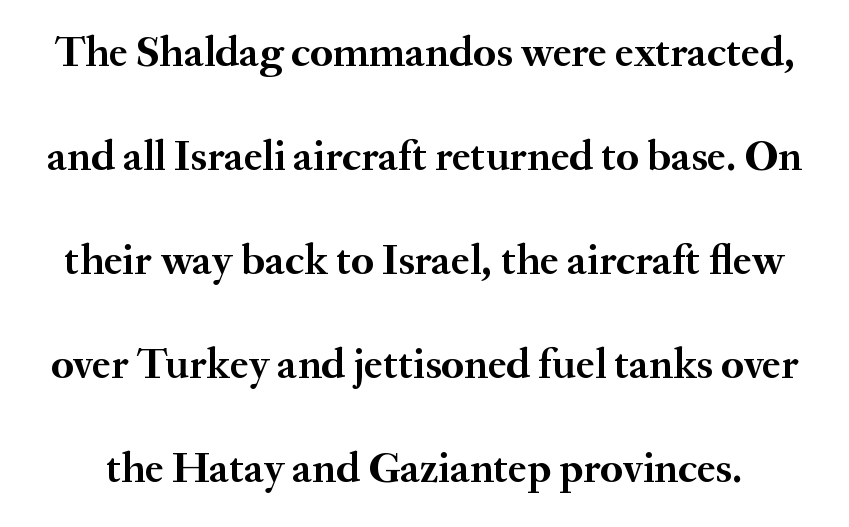
Q: Is the text bold? A: Yes.
Q: Is the text italic (slanted)? A: No, it is upright.
Q: Is the typeface a serif or a sans-serif typeface? A: Serif.
Q: Is the text underlined? A: No.
Q: Is the spacing between letters normal or unusually wide? A: Normal.
Q: Is the spacing between lines tight, normal or loose? A: Loose.
Q: Width (condensed, normal, or wide)? A: Normal.
Q: Stroke contrast? A: Medium.
Q: x-height? A: Small.
Q: Monospaced? A: No.
